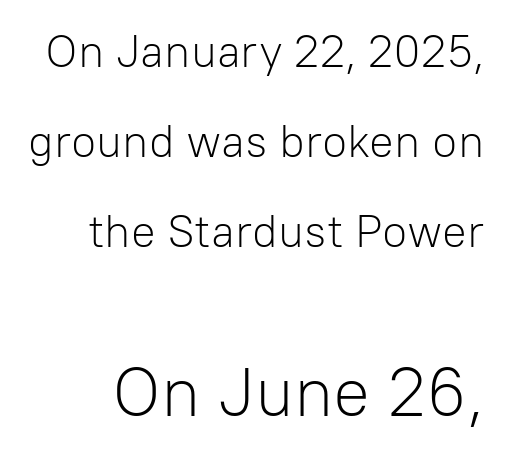
Q: Is the text bold? A: No.
Q: Is the text italic (slanted)? A: No, it is upright.
Q: Is the typeface a serif or a sans-serif typeface? A: Sans-serif.
Q: Is the text underlined? A: No.
Q: Is the spacing between letters normal or unusually wide? A: Normal.
Q: Is the spacing between lines tight, normal or loose? A: Loose.
Q: Which block of text is set in a larger size, the first (top) or the second (bottom)? A: The second (bottom) one.
Q: Width (condensed, normal, or wide)? A: Normal.
Q: Stroke contrast? A: Low.
Q: x-height? A: Medium.
Q: Monospaced? A: No.
